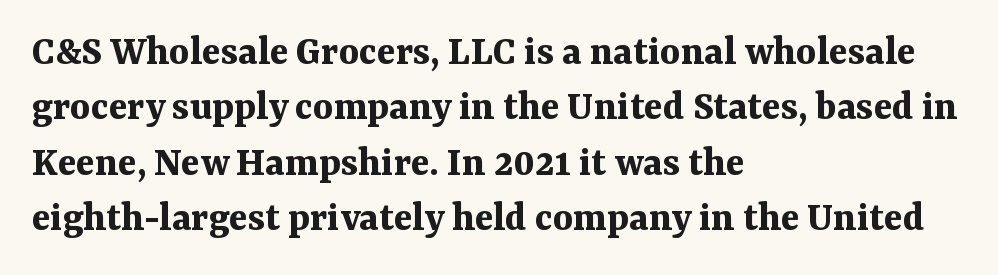
{"serif": "yes", "italic": "no", "bold": "yes", "weight": "bold", "width": "normal", "stroke_contrast": "medium", "x_height": "medium", "monospaced": "no", "underline": "no", "align": "left", "line_spacing": "normal", "line_spacing_ratio": 1.29, "letter_spacing": "normal", "letter_spacing_em": 0.0, "glyph_px": 43}
